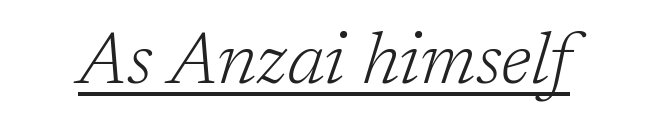
Unbolded letterforms with no extra heft. Every word sits above its own underline. The rendering applies a slant to the glyphs. The face used here is seriffed, in the tradition of book romans.
